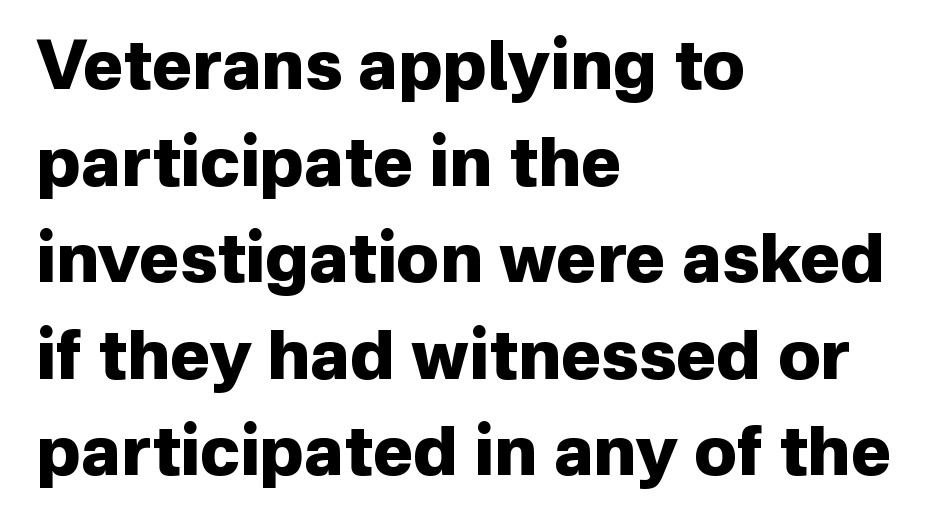
Varying glyph widths throughout — classic text-font behaviour. The letterforms sit shoulder to shoulder at normal distance. Designer's note — italics off, roman on. If you drew a ruler down the left edge, every line would touch it. The strokes are fattened all the way to bold. A sans-serif font was chosen for this passage.
